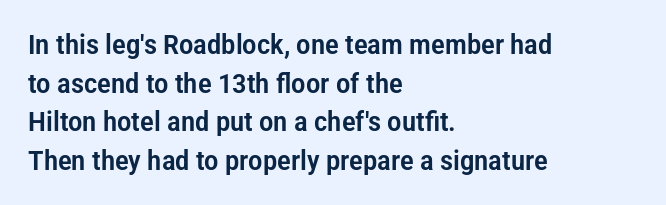
Tracking value appears to be zero — textbook default spacing. The font's upright variant was chosen for this text. Alignment: flush left. Rows of type keep a routine distance in the vertical direction. This rendering features lettering with no underline.
